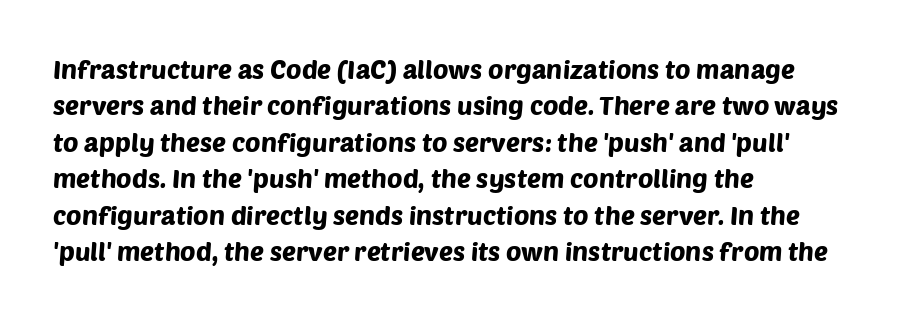
The image shows 26 px text type; set left-aligned, normal line spacing (1.4x), normal letter spacing, not underlined.
